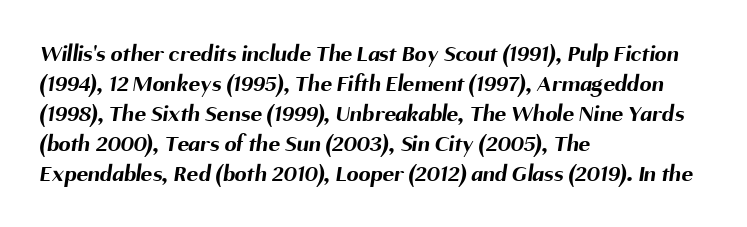
The image shows 24 px bold type; set left-aligned, normal line spacing (1.25x), normal letter spacing, not underlined.
